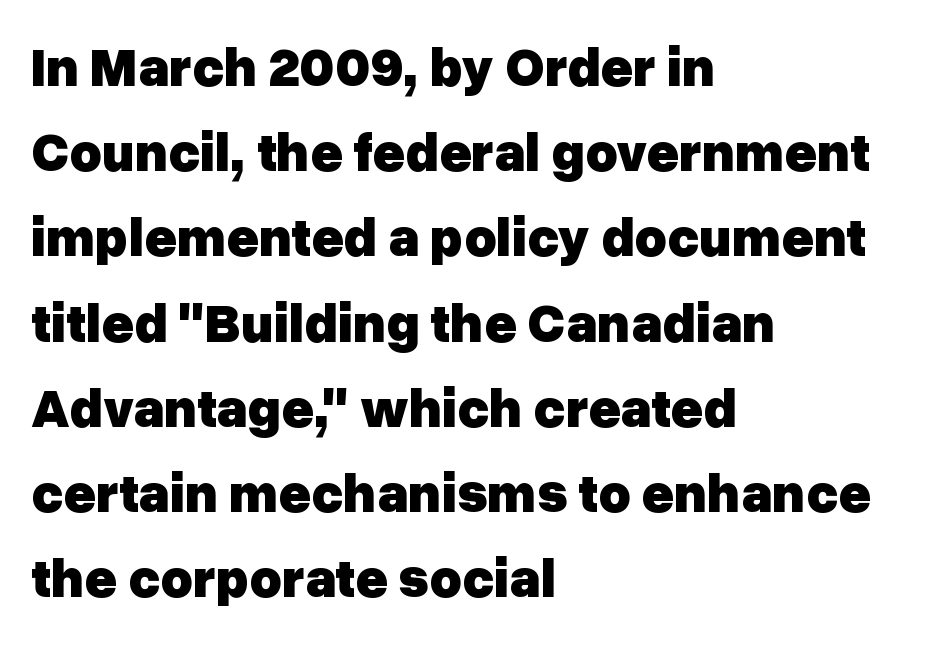
Q: Is the text bold? A: Yes.
Q: Is the text italic (slanted)? A: No, it is upright.
Q: Is the typeface a serif or a sans-serif typeface? A: Sans-serif.
Q: Is the text underlined? A: No.
Q: How is the paragraph aligned? A: Left-aligned.
Q: Is the spacing between letters normal or unusually wide? A: Normal.
Q: Is the spacing between lines tight, normal or loose? A: Normal.
Q: Width (condensed, normal, or wide)? A: Normal.
Q: Stroke contrast? A: Low.
Q: x-height? A: Medium.
Q: Monospaced? A: No.
